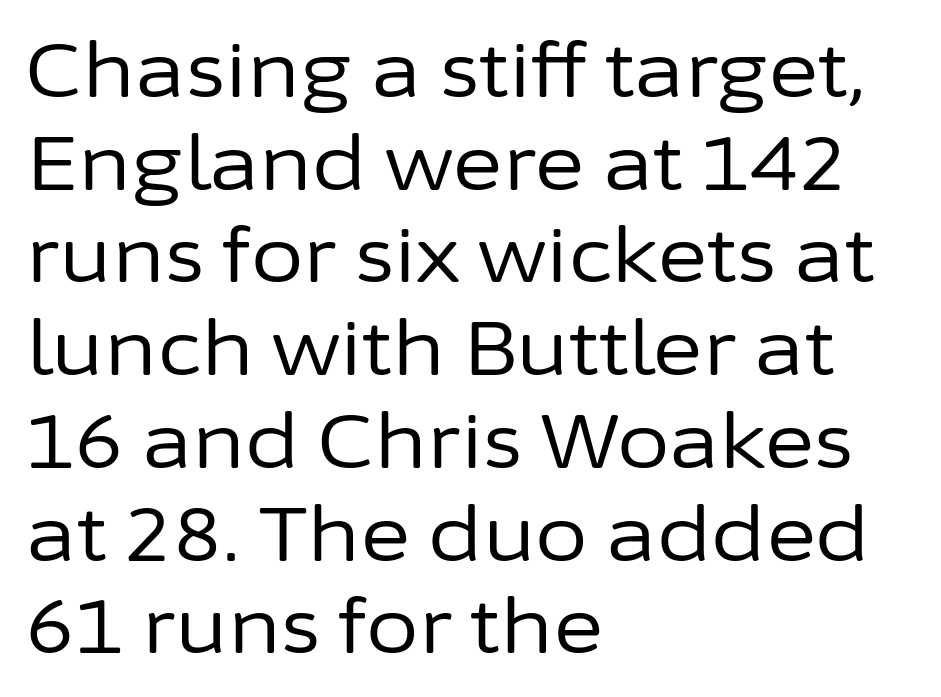
The image shows 76 px regular-weight sans-serif type, upright; set left-aligned, line spacing 1.22x, normal letter spacing, not underlined; low stroke contrast and a medium x-height.
